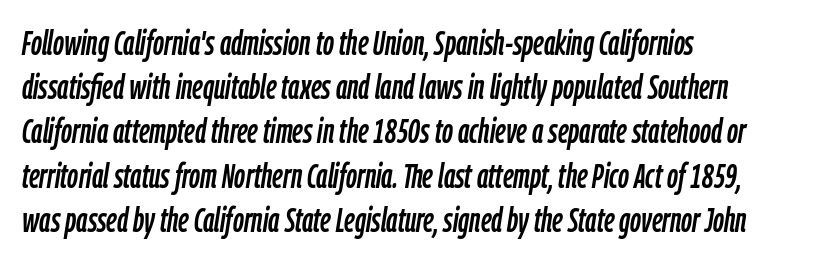
The axis of the letterforms is tilted away from vertical. Between one letter and the next there's only the usual sliver of space. The rows are spaced the way most documents space them. You could not count columns in this text — the font is proportionally spaced.
